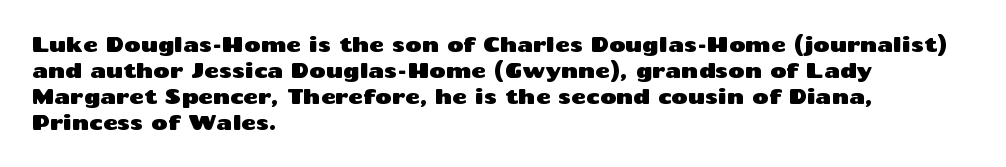
The letterforms sit shoulder to shoulder at normal distance. The lines in this sample share a left origin and differ only in where they stop. Lines of text with bare space underneath. This sample keeps an unexceptional amount of space between lines. Upright lettering throughout.
